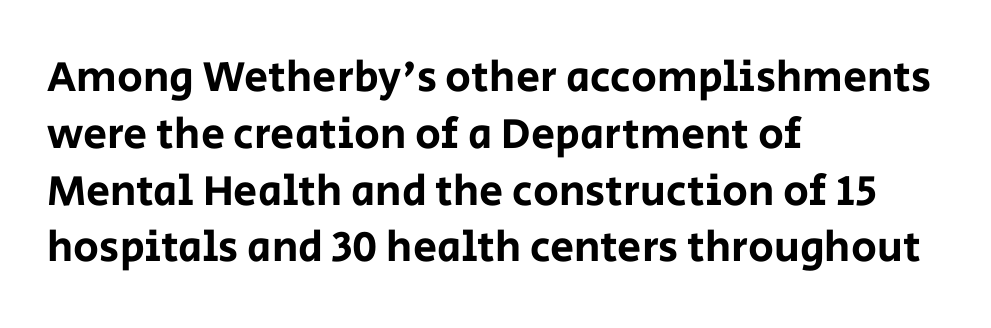
Q: Is the text italic (slanted)? A: No, it is upright.
Q: Is the typeface a serif or a sans-serif typeface? A: Sans-serif.
Q: Is the text underlined? A: No.
Q: How is the paragraph aligned? A: Left-aligned.
Q: Is the spacing between letters normal or unusually wide? A: Normal.
Q: Is the spacing between lines tight, normal or loose? A: Normal.
Q: Width (condensed, normal, or wide)? A: Normal.
Q: Stroke contrast? A: Low.
Q: x-height? A: Large.
Q: Monospaced? A: No.
